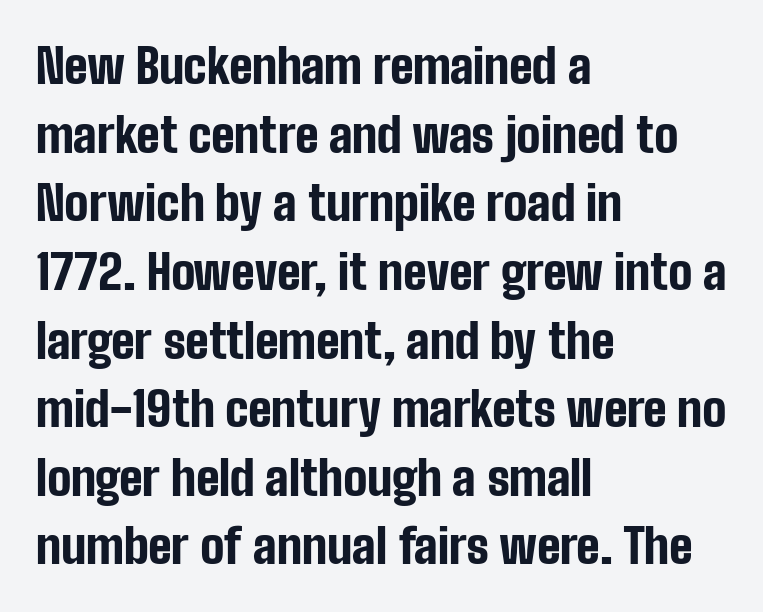
Q: Is the text bold? A: Yes.
Q: Is the text italic (slanted)? A: No, it is upright.
Q: Is the typeface a serif or a sans-serif typeface? A: Sans-serif.
Q: Is the text underlined? A: No.
Q: How is the paragraph aligned? A: Left-aligned.
Q: Is the spacing between letters normal or unusually wide? A: Normal.
Q: Is the spacing between lines tight, normal or loose? A: Normal.
Q: Width (condensed, normal, or wide)? A: Condensed.
Q: Stroke contrast? A: Low.
Q: x-height? A: Medium.
Q: Monospaced? A: No.
